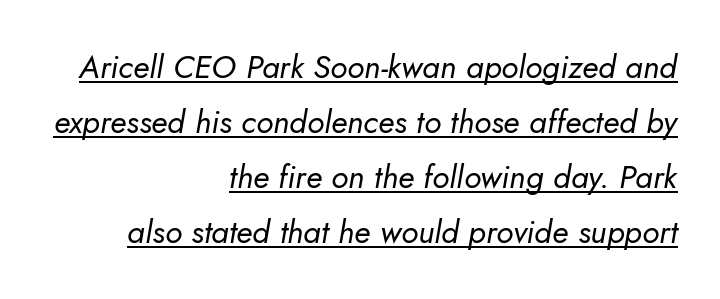
Stems and bowls with no extra thickness — not bold. A flush-right, rag-left setting is used for this passage. In designer terms, the underline attribute is active on this setting. Would a proofreader flag this as italicized? Yes.
